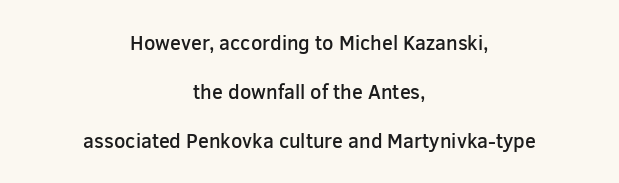
The image shows 20 px text type, upright; set centered, loose line spacing (2.46x), normal letter spacing, not underlined.
